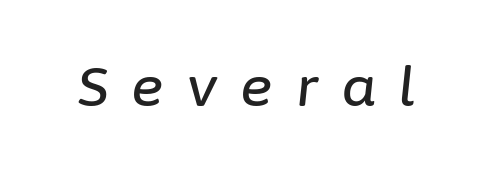
When letters slant like this, we call the style italic. This sample uses expanded letter spacing, leaving extra air between glyphs. Beneath every word, the page is bare. Think of a printed novel: that variable character pitch is what you see here.
